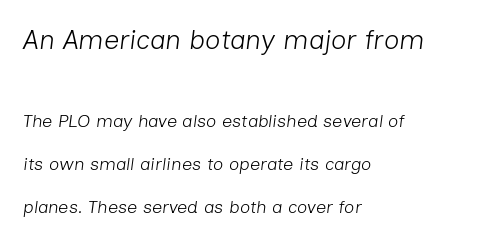
The image shows 27 px text type, italic (leaning right); set left-aligned, loose line spacing (2.38x), normal letter spacing, not underlined; the first (top) block is 1.5x larger.
